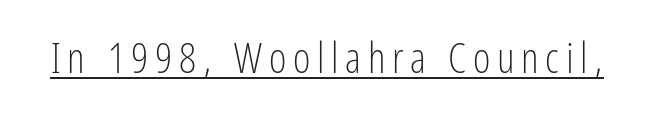
The image shows 42 px light, condensed sans-serif type, upright; set underlined; low stroke contrast and a medium x-height.
